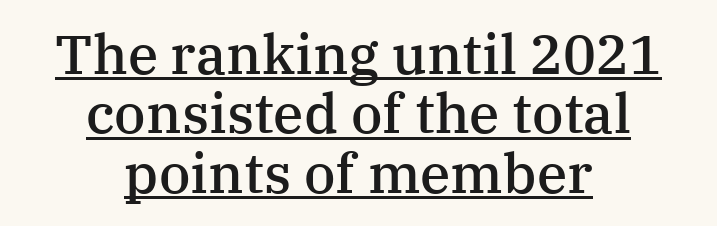
{"serif": "yes", "italic": "no", "bold": "semi", "weight": "semibold", "width": "normal", "stroke_contrast": "medium", "x_height": "medium", "monospaced": "no", "underline": "yes", "align": "center", "line_spacing": "tight", "line_spacing_ratio": 1.08, "letter_spacing": "normal", "letter_spacing_em": 0.0, "glyph_px": 55}
